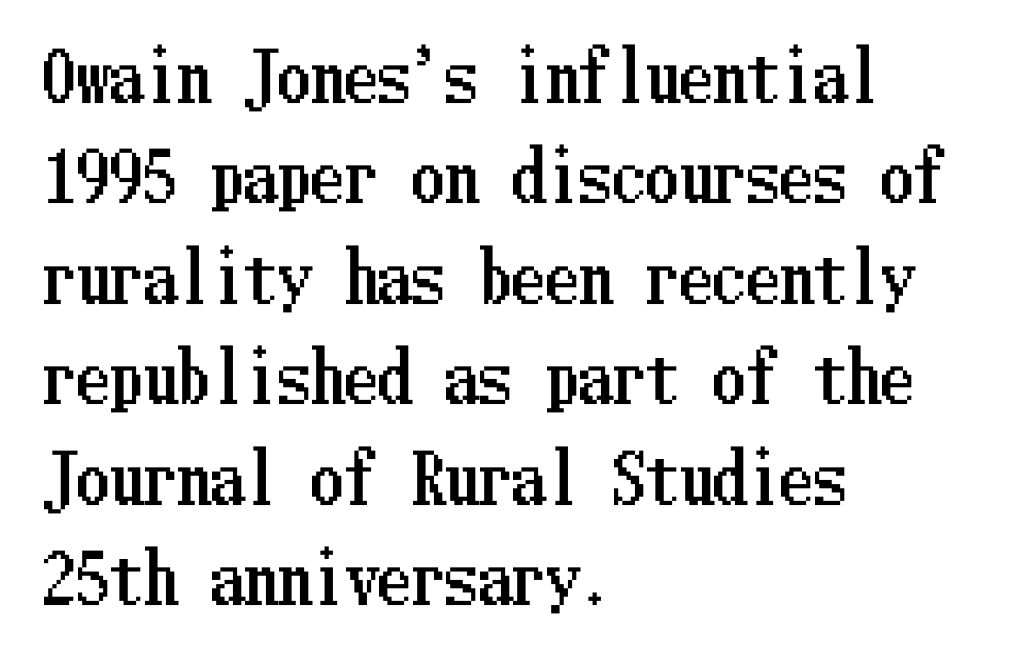
The image shows 67 px condensed type, upright; set left-aligned, normal line spacing (1.5x), normal letter spacing, not underlined; low stroke contrast and a medium x-height.
